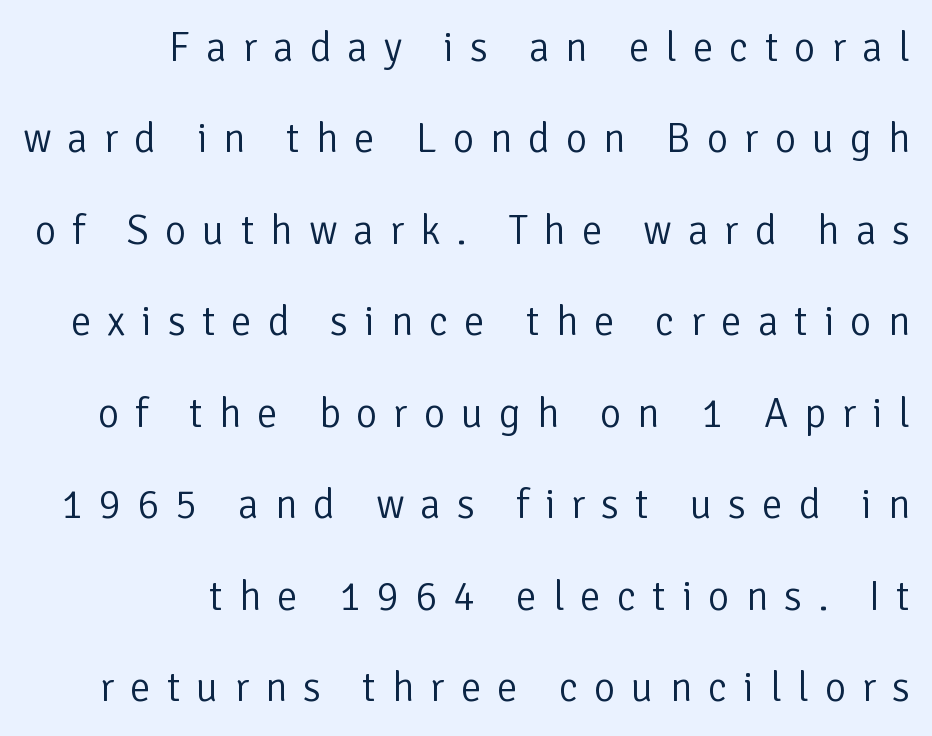
{"serif": "no", "italic": "no", "bold": "no", "weight": "light", "width": "normal", "stroke_contrast": "low", "x_height": "medium", "monospaced": "no", "underline": "no", "align": "right", "line_spacing": "loose", "line_spacing_ratio": 2.23, "letter_spacing": "wide", "letter_spacing_em": 0.39, "glyph_px": 41}
